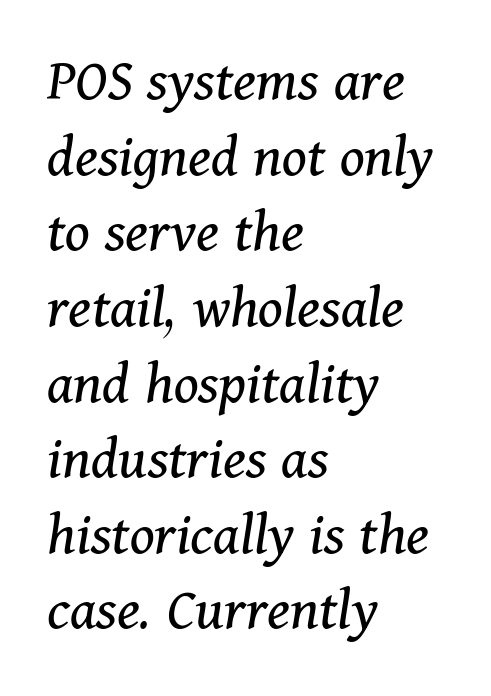
Weight: not bold — regular or lighter. Each row of text sits above clean, open space. If you drew a ruler down the left edge, every line would touch it. The passage shown leans; its letterforms are oblique.
